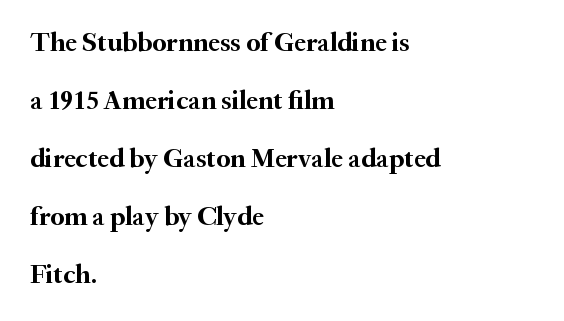
Check the space under the baseline: it is left empty. You'd pick this weight for a headline — it's a proper bold. A classic flush-left, rag-right setting is used for this passage. Style check: upright.
